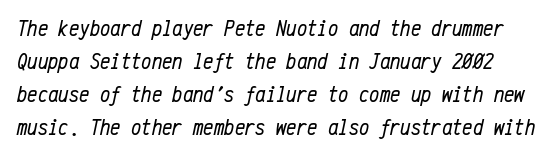
Rule under the text: the space is simply empty. Honestly, the row spacing looks completely unremarkable. The gaps between neighbouring characters are ordinary and unremarkable. A quiet, ordinary-to-light weight characterises the typeface.
